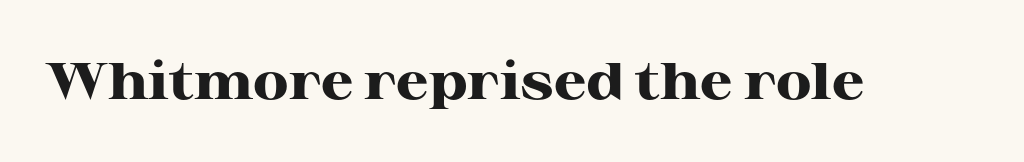
The designer went with a serif here, giving each stem small feet. Students, this is bold: see how much ink each stroke carries. Anything drawn beneath the words? Only blank space. Nothing unusual about the tracking: characters are spaced as the font intends.
